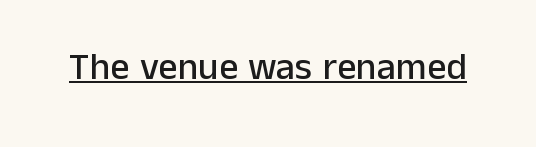
{"serif": "no", "italic": "no", "width": "normal", "stroke_contrast": "low", "x_height": "medium", "monospaced": "no", "underline": "yes", "letter_spacing": "normal", "letter_spacing_em": 0.0, "glyph_px": 38}
